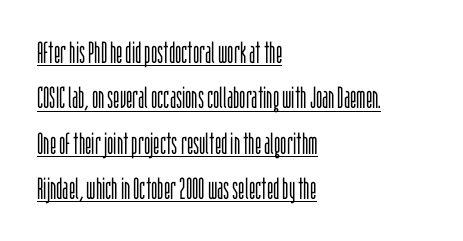
{"serif": "no", "italic": "no", "bold": "no", "weight": "light", "width": "condensed", "stroke_contrast": "low", "x_height": "large", "monospaced": "no", "underline": "yes", "align": "left", "line_spacing": "normal", "line_spacing_ratio": 1.51, "letter_spacing": "normal", "letter_spacing_em": 0.0, "glyph_px": 30}
